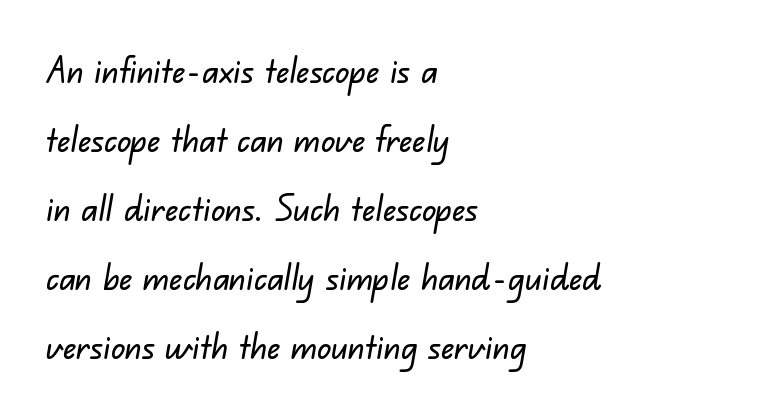
{"serif": "no", "width": "normal", "stroke_contrast": "low", "x_height": "small", "monospaced": "no", "underline": "no", "align": "left", "line_spacing": "loose", "line_spacing_ratio": 1.97, "letter_spacing": "normal", "letter_spacing_em": 0.0, "glyph_px": 35}
